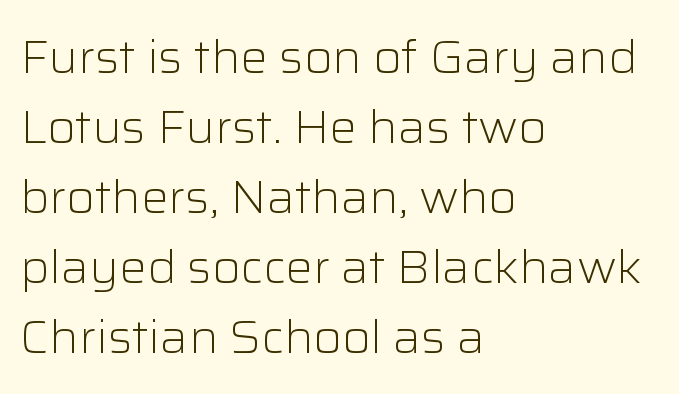
Q: Is the text bold? A: No.
Q: Is the text italic (slanted)? A: No, it is upright.
Q: Is the typeface a serif or a sans-serif typeface? A: Sans-serif.
Q: Is the text underlined? A: No.
Q: How is the paragraph aligned? A: Left-aligned.
Q: Is the spacing between letters normal or unusually wide? A: Normal.
Q: Is the spacing between lines tight, normal or loose? A: Normal.
Q: Width (condensed, normal, or wide)? A: Normal.
Q: Stroke contrast? A: Low.
Q: x-height? A: Medium.
Q: Monospaced? A: No.
